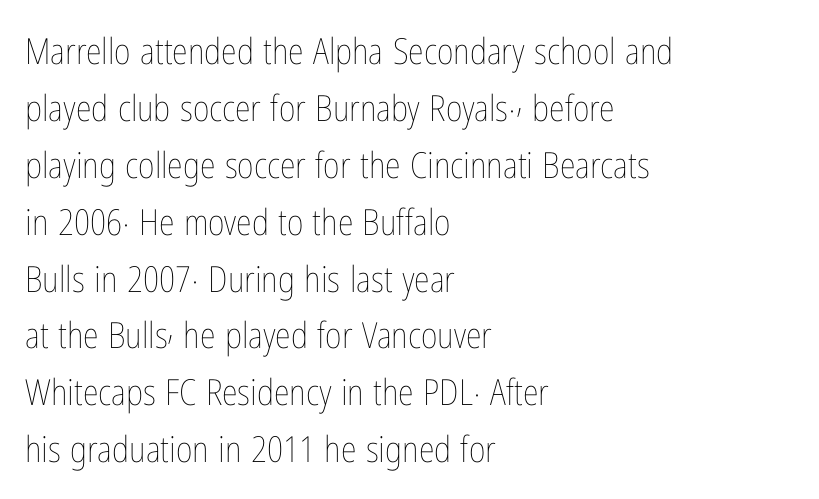
Q: Is the text bold? A: No.
Q: Is the text italic (slanted)? A: No, it is upright.
Q: Is the text underlined? A: No.
Q: How is the paragraph aligned? A: Left-aligned.
Q: Is the spacing between letters normal or unusually wide? A: Normal.
Q: Is the spacing between lines tight, normal or loose? A: Normal.
Q: Width (condensed, normal, or wide)? A: Condensed.
Q: Stroke contrast? A: Low.
Q: x-height? A: Medium.
Q: Monospaced? A: No.
